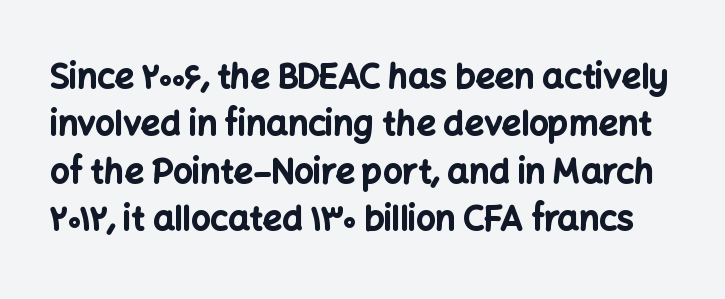
The typography opts for an upright posture over an oblique one. The glyphs have the mass of a bold cut. The space beneath each line is pristine and unruled. Classification — sans serif. Proportional: the letters do not fall into vertical columns.
